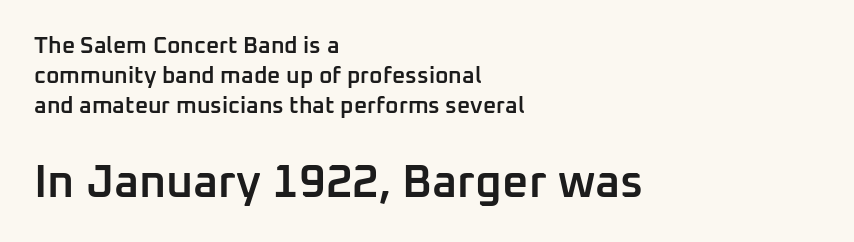
{"serif": "no", "italic": "no", "bold": "semi", "weight": "semibold", "width": "normal", "stroke_contrast": "low", "x_height": "medium", "monospaced": "no", "underline": "no", "align": "left", "line_spacing": "normal", "line_spacing_ratio": 1.3, "letter_spacing": "normal", "letter_spacing_em": 0.0, "larger_block": "second", "size_ratio": 2.0, "glyph_px": 46}
